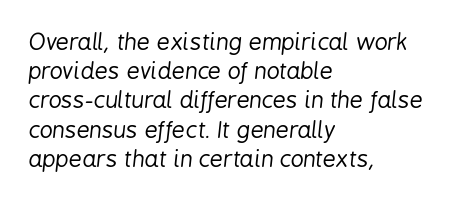
Lines of text with bare space underneath. If you drew a line through each stem, it would be angled. This rendering uses left alignment, leaving the right contour irregular. Ink coverage per letter is moderate at most.
